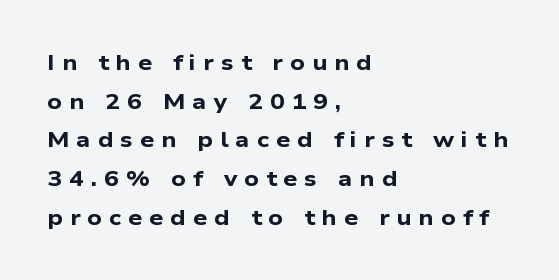
{"bold": "yes", "underline": "no", "align": "left", "line_spacing_ratio": 1.76, "letter_spacing": "wide", "letter_spacing_em": 0.32, "glyph_px": 22}
